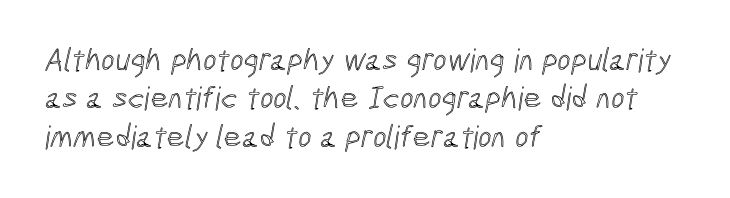
Q: Is the text underlined? A: No.
Q: How is the paragraph aligned? A: Left-aligned.
Q: Is the spacing between letters normal or unusually wide? A: Normal.
Q: Width (condensed, normal, or wide)? A: Condensed.
Q: x-height? A: Medium.
Q: Monospaced? A: No.
